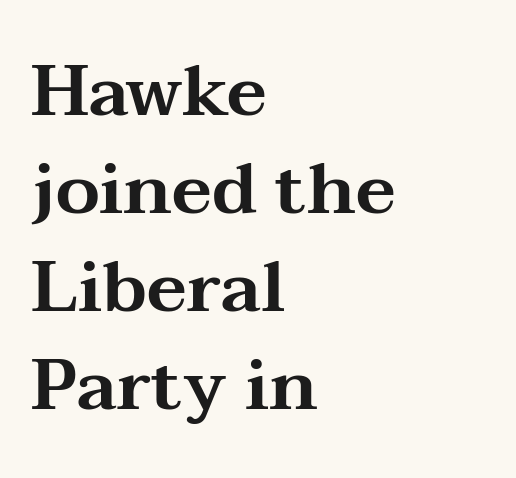
{"serif": "yes", "italic": "no", "width": "wide", "stroke_contrast": "medium", "x_height": "medium", "monospaced": "no", "underline": "no", "align": "left", "line_spacing": "normal", "line_spacing_ratio": 1.38, "letter_spacing": "normal", "letter_spacing_em": 0.0, "glyph_px": 71}
